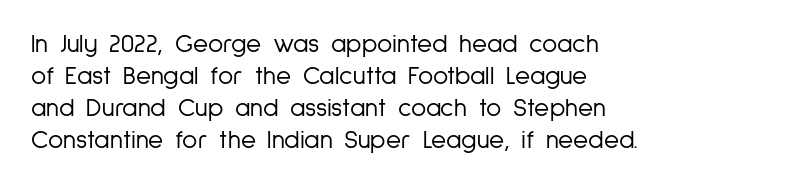
The passage shown is not underscored anywhere. Words appear dense and cohesive because spacing is normal. Alignment: flush left. Unlike italic type, these characters show no tilt at all.
